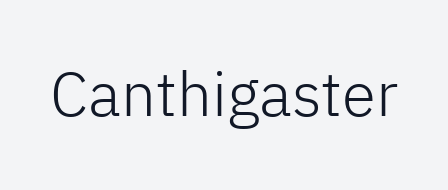
{"serif": "no", "italic": "no", "bold": "no", "weight": "light", "width": "normal", "stroke_contrast": "low", "x_height": "medium", "monospaced": "no", "underline": "no", "letter_spacing": "normal", "letter_spacing_em": 0.0, "glyph_px": 62}
